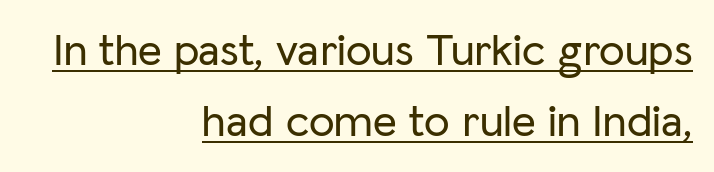
Each word holds together tightly as a unit, with standard inter-letter gaps. Each letter keeps its own natural width here, so spacing adapts to shape. Vertical spacing — default. These lines are set flush right with a ragged left edge. The glyphs are accompanied by a horizontal stroke just below them.
